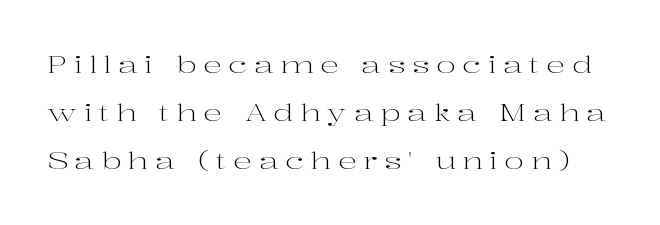
Q: Is the text bold? A: No.
Q: Is the text italic (slanted)? A: No, it is upright.
Q: Is the text underlined? A: No.
Q: Is the spacing between letters normal or unusually wide? A: Unusually wide.
Q: Is the spacing between lines tight, normal or loose? A: Loose.
